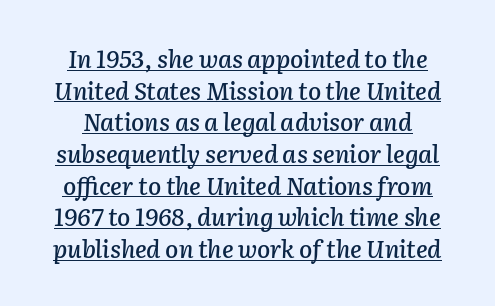
There is no visible air inserted between adjacent glyphs. Evenly set lines give the paragraph a standard silhouette. The lettering tilts uniformly, giving the passage an italic look. The string is rendered with underlining switched on.
